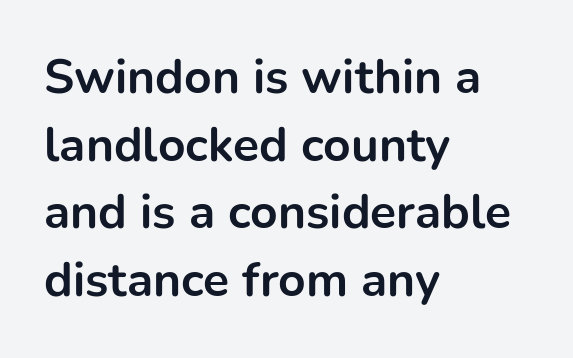
Q: Is the text bold? A: Yes.
Q: Is the text italic (slanted)? A: No, it is upright.
Q: Is the typeface a serif or a sans-serif typeface? A: Sans-serif.
Q: Is the text underlined? A: No.
Q: How is the paragraph aligned? A: Left-aligned.
Q: Is the spacing between letters normal or unusually wide? A: Normal.
Q: Is the spacing between lines tight, normal or loose? A: Normal.
Q: Width (condensed, normal, or wide)? A: Normal.
Q: Stroke contrast? A: Low.
Q: x-height? A: Medium.
Q: Monospaced? A: No.
